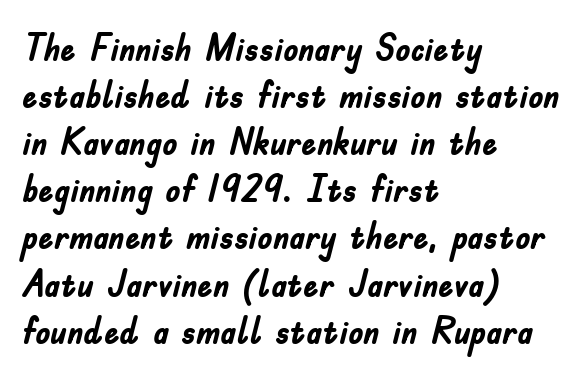
{"serif": "no", "bold": "yes", "weight": "semibold", "width": "condensed", "stroke_contrast": "low", "x_height": "small", "monospaced": "no", "underline": "no", "align": "left", "line_spacing_ratio": 1.24, "letter_spacing": "normal", "letter_spacing_em": 0.0, "glyph_px": 38}
